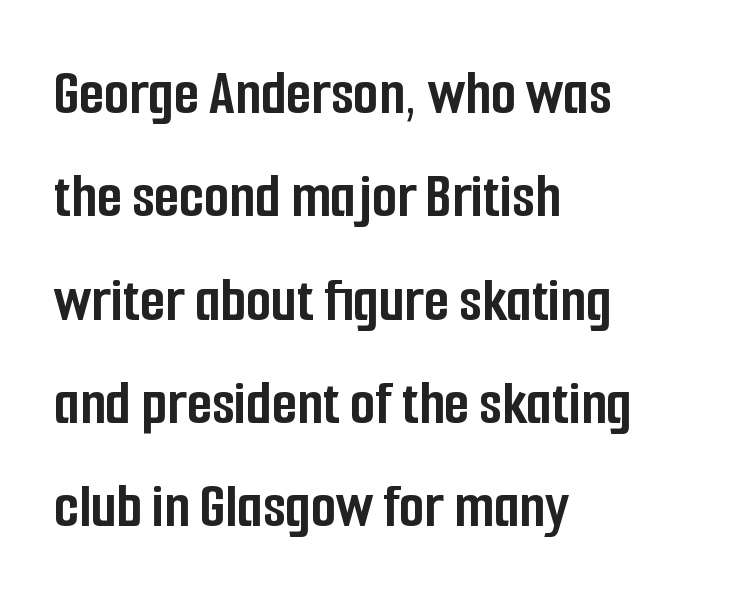
{"serif": "no", "italic": "no", "bold": "yes", "weight": "semibold", "width": "condensed", "stroke_contrast": "low", "x_height": "medium", "monospaced": "no", "underline": "no", "align": "left", "line_spacing": "normal", "line_spacing_ratio": 1.59, "letter_spacing": "normal", "letter_spacing_em": 0.0, "glyph_px": 65}
